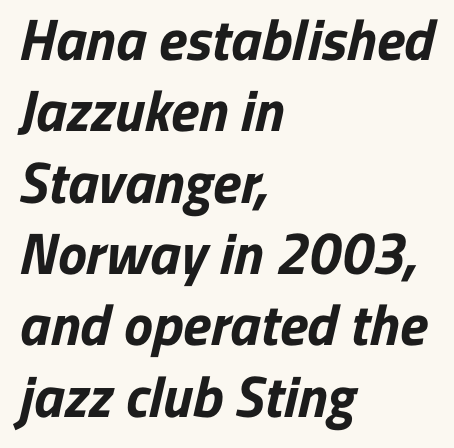
{"serif": "no", "bold": "yes", "weight": "bold", "width": "normal", "stroke_contrast": "low", "x_height": "medium", "monospaced": "no", "underline": "no", "align": "left", "line_spacing_ratio": 1.23, "letter_spacing": "normal", "letter_spacing_em": 0.0, "glyph_px": 58}
